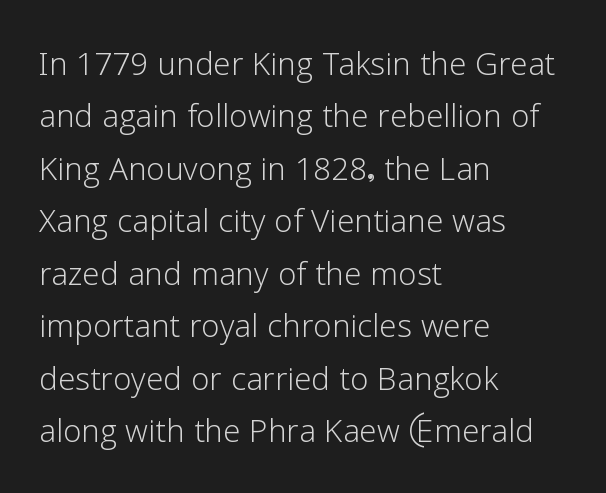
Look at the tracking — it's just the regular setting, nothing added. Each stroke keeps to a modest, everyday thickness or less. The baseline area is clear. A typesetter would call this proportional, since set widths differ per character. The vertical gap from one line to the next is medium. The rendering shows plain stroke endings on the letterforms — a sans-serif design.
